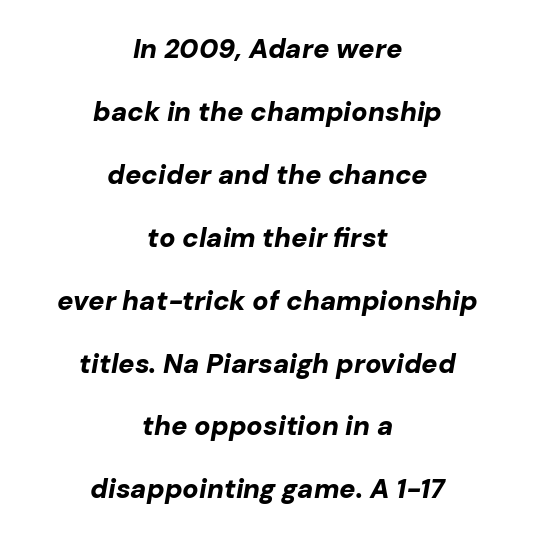
Q: Is the text bold? A: Yes.
Q: Is the text italic (slanted)? A: Yes, it leans right by about 10 degrees.
Q: Is the text underlined? A: No.
Q: How is the paragraph aligned? A: Centered.
Q: Is the spacing between letters normal or unusually wide? A: Normal.
Q: Is the spacing between lines tight, normal or loose? A: Loose.
